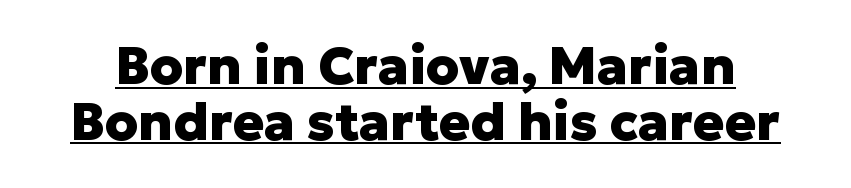
Q: Is the text bold? A: Yes.
Q: Is the text italic (slanted)? A: No, it is upright.
Q: Is the typeface a serif or a sans-serif typeface? A: Sans-serif.
Q: Is the text underlined? A: Yes.
Q: Is the spacing between letters normal or unusually wide? A: Normal.
Q: Is the spacing between lines tight, normal or loose? A: Tight.
Q: Width (condensed, normal, or wide)? A: Normal.
Q: Stroke contrast? A: Low.
Q: x-height? A: Medium.
Q: Monospaced? A: No.
